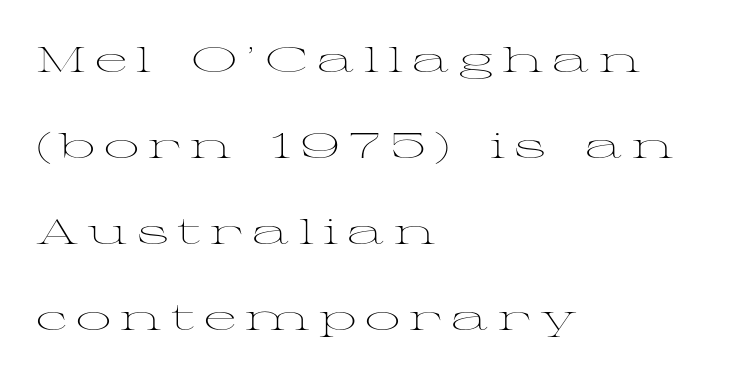
Q: Is the text bold? A: No.
Q: Is the text italic (slanted)? A: No, it is upright.
Q: Is the typeface a serif or a sans-serif typeface? A: Serif.
Q: Is the text underlined? A: No.
Q: How is the paragraph aligned? A: Left-aligned.
Q: Is the spacing between letters normal or unusually wide? A: Unusually wide.
Q: Is the spacing between lines tight, normal or loose? A: Loose.
Q: Width (condensed, normal, or wide)? A: Wide.
Q: Stroke contrast? A: Medium.
Q: x-height? A: Medium.
Q: Monospaced? A: No.
